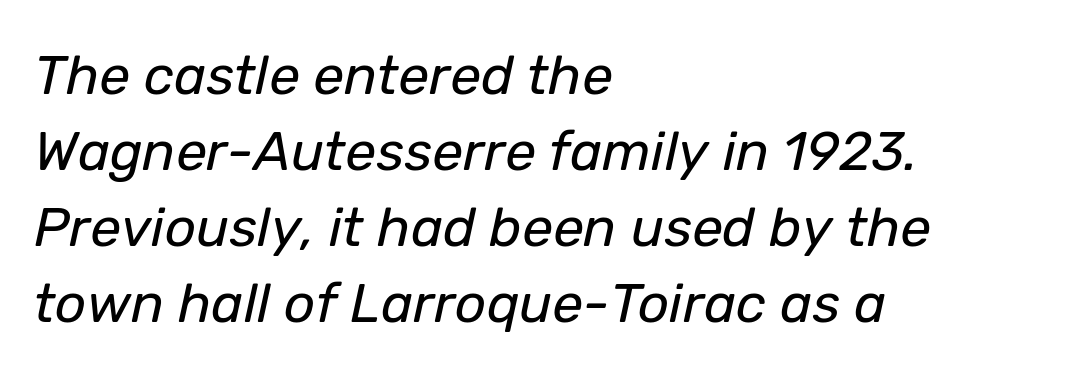
Evenly set lines give the paragraph a standard silhouette. Is the block centered? No — it sits flush against the left margin. These lines are rendered in a variable-pitch font. The string is rendered with underlining switched off.
